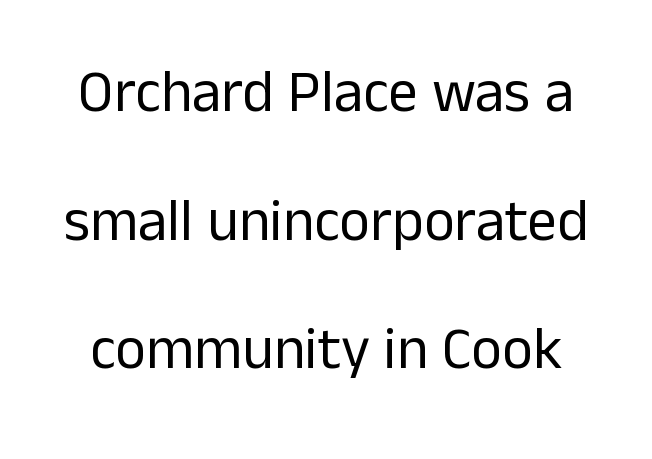
Check under the words: just untouched page. Is the stroke heavy? The answer is a plain regular-or-lighter. How would I describe the line gaps? Wide and relaxed. Ordinary non-slanted type is in use. Nothing unusual about the tracking: characters are spaced as the font intends. Grotesque or geometric, the face here clearly has no serifs.
